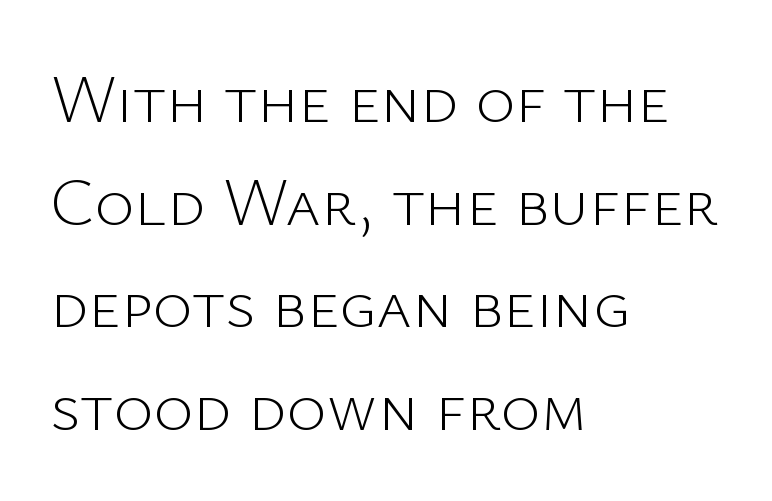
{"serif": "no", "italic": "no", "bold": "no", "weight": "light", "width": "normal", "stroke_contrast": "low", "x_height": "medium", "monospaced": "no", "underline": "no", "align": "left", "line_spacing": "normal", "line_spacing_ratio": 1.51, "letter_spacing": "normal", "letter_spacing_em": 0.0, "glyph_px": 68}
